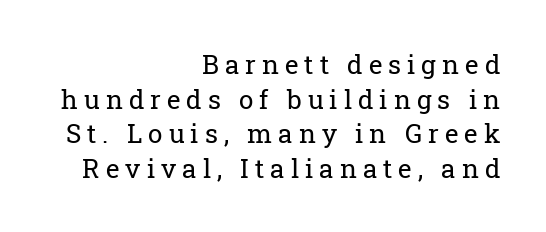
{"italic": "no", "bold": "no", "underline": "no", "align": "right", "line_spacing": "normal", "line_spacing_ratio": 1.33, "letter_spacing": "wide", "letter_spacing_em": 0.23, "glyph_px": 26}
